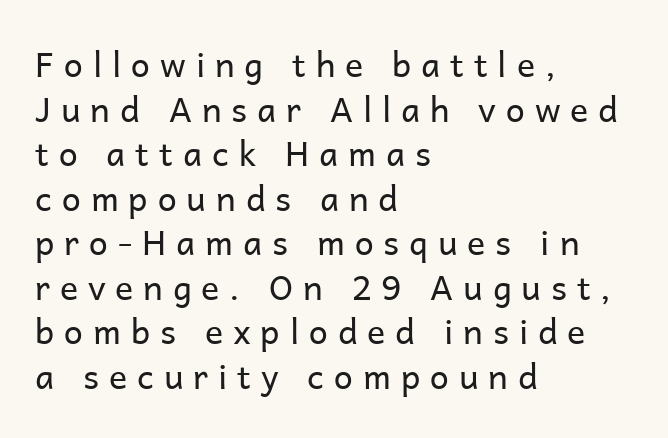
The image shows 34 px regular-weight sans-serif type, upright; set left-aligned, normal line spacing (1.31x), unusually wide letter spacing (+0.29 em), not underlined; low stroke contrast and a medium x-height.
